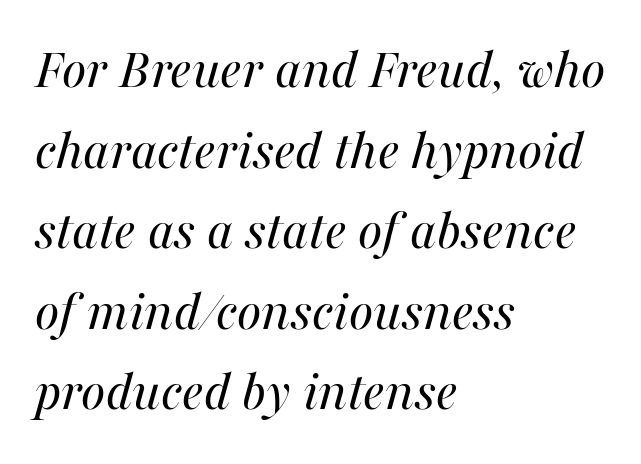
The image shows 58 px regular-weight type, italic (leaning right); set left-aligned, normal line spacing (1.39x), normal letter spacing, not underlined; medium stroke contrast and a medium x-height.
